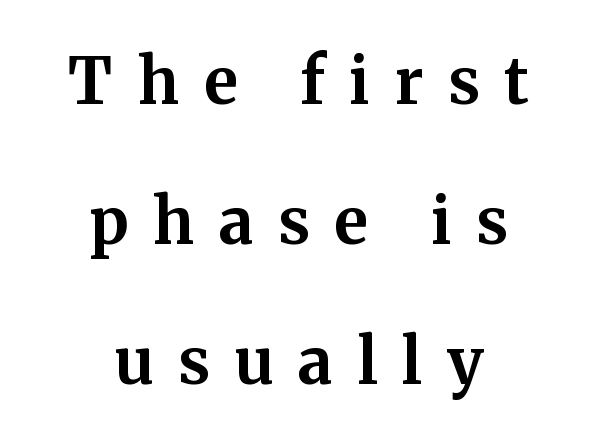
{"serif": "yes", "italic": "no", "bold": "yes", "weight": "bold", "width": "normal", "stroke_contrast": "medium", "x_height": "medium", "monospaced": "no", "underline": "no", "align": "center", "line_spacing": "loose", "line_spacing_ratio": 2.22, "letter_spacing": "wide", "letter_spacing_em": 0.39, "glyph_px": 63}
